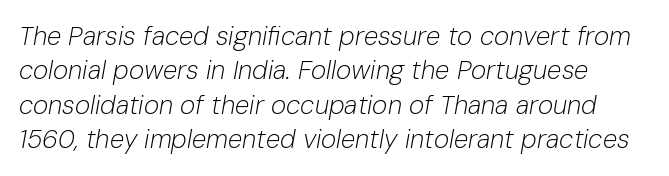
The image shows 26 px text type, italic (leaning right); set normal line spacing (1.32x), normal letter spacing, not underlined.
